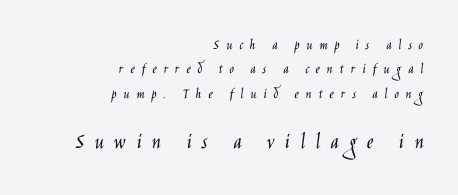
Q: Is the text bold? A: No.
Q: Is the text italic (slanted)? A: Yes.
Q: Is the text underlined? A: No.
Q: How is the paragraph aligned? A: Right-aligned.
Q: Is the spacing between letters normal or unusually wide? A: Unusually wide.
Q: Is the spacing between lines tight, normal or loose? A: Normal.
Q: Which block of text is set in a larger size, the first (top) or the second (bottom)? A: The second (bottom) one.
